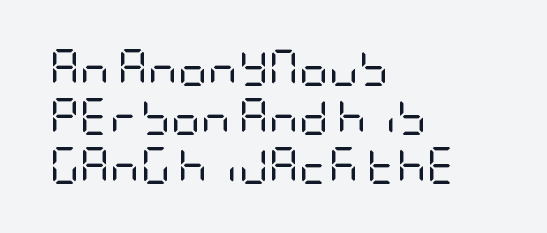
Q: Is the text bold? A: No.
Q: Is the text italic (slanted)? A: No, it is upright.
Q: Is the typeface a serif or a sans-serif typeface? A: Sans-serif.
Q: Is the text underlined? A: No.
Q: How is the paragraph aligned? A: Left-aligned.
Q: Is the spacing between letters normal or unusually wide? A: Normal.
Q: Is the spacing between lines tight, normal or loose? A: Normal.
Q: Width (condensed, normal, or wide)? A: Condensed.
Q: Stroke contrast? A: Low.
Q: x-height? A: Large.
